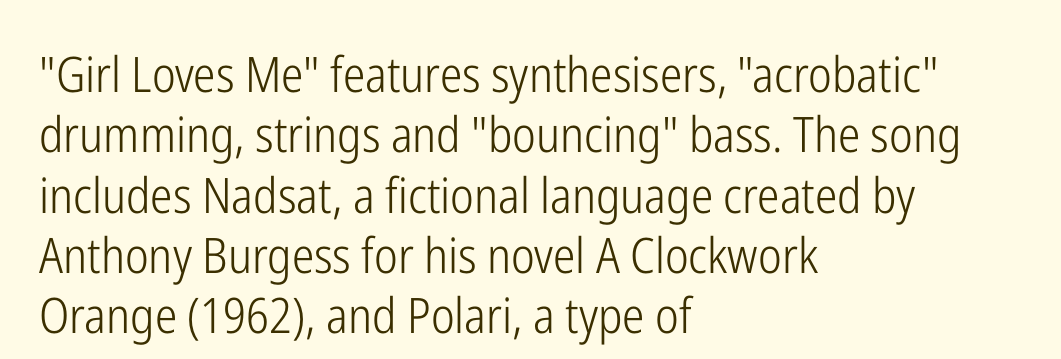
The image shows 49 px light, condensed sans-serif type, upright; set left-aligned, line spacing 1.23x, normal letter spacing, not underlined; low stroke contrast and a medium x-height.
